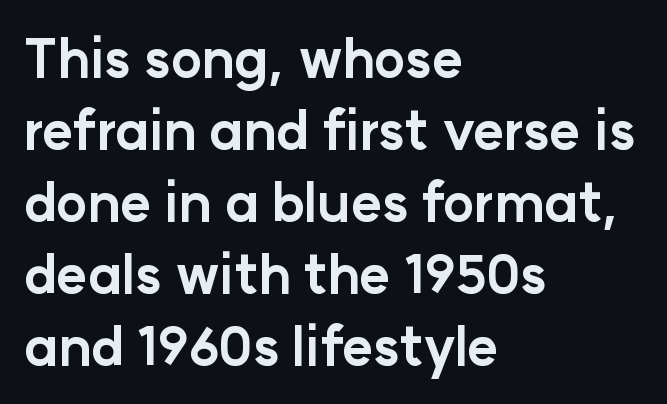
The image shows 53 px bold sans-serif type, upright; set left-aligned, normal line spacing (1.36x), normal letter spacing, not underlined; low stroke contrast and a medium x-height.
